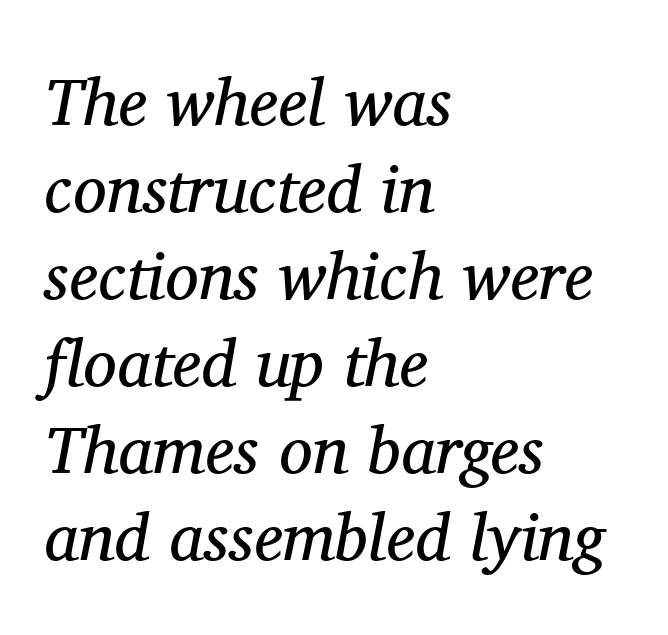
{"serif": "yes", "italic": "yes", "lean": "right", "slant_degrees": 11, "bold": "no", "weight": "regular", "width": "normal", "stroke_contrast": "medium", "x_height": "medium", "monospaced": "no", "underline": "no", "align": "left", "line_spacing": "normal", "line_spacing_ratio": 1.3, "letter_spacing": "normal", "letter_spacing_em": 0.0, "glyph_px": 67}
